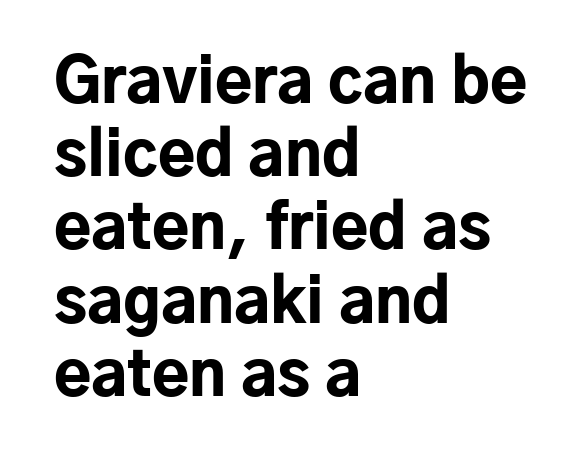
Q: Is the text bold? A: Yes.
Q: Is the text italic (slanted)? A: No, it is upright.
Q: Is the typeface a serif or a sans-serif typeface? A: Sans-serif.
Q: Is the text underlined? A: No.
Q: How is the paragraph aligned? A: Left-aligned.
Q: Is the spacing between letters normal or unusually wide? A: Normal.
Q: Width (condensed, normal, or wide)? A: Normal.
Q: Stroke contrast? A: Low.
Q: x-height? A: Medium.
Q: Monospaced? A: No.
